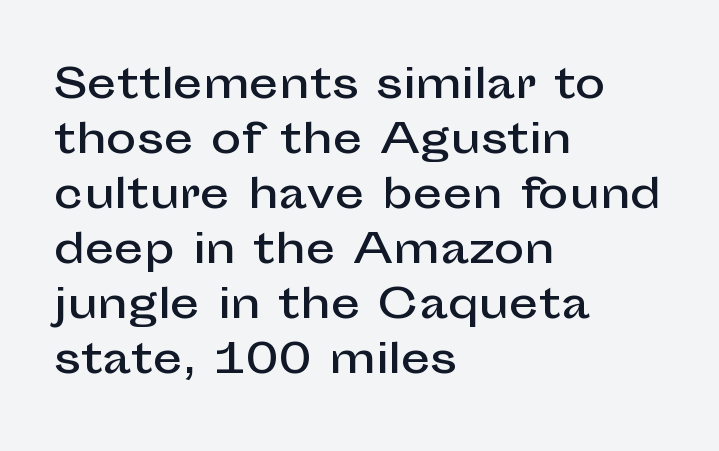
Q: Is the text italic (slanted)? A: No, it is upright.
Q: Is the typeface a serif or a sans-serif typeface? A: Sans-serif.
Q: Is the text underlined? A: No.
Q: How is the paragraph aligned? A: Left-aligned.
Q: Is the spacing between letters normal or unusually wide? A: Normal.
Q: Is the spacing between lines tight, normal or loose? A: Normal.
Q: Width (condensed, normal, or wide)? A: Normal.
Q: Stroke contrast? A: Low.
Q: x-height? A: Medium.
Q: Monospaced? A: No.
